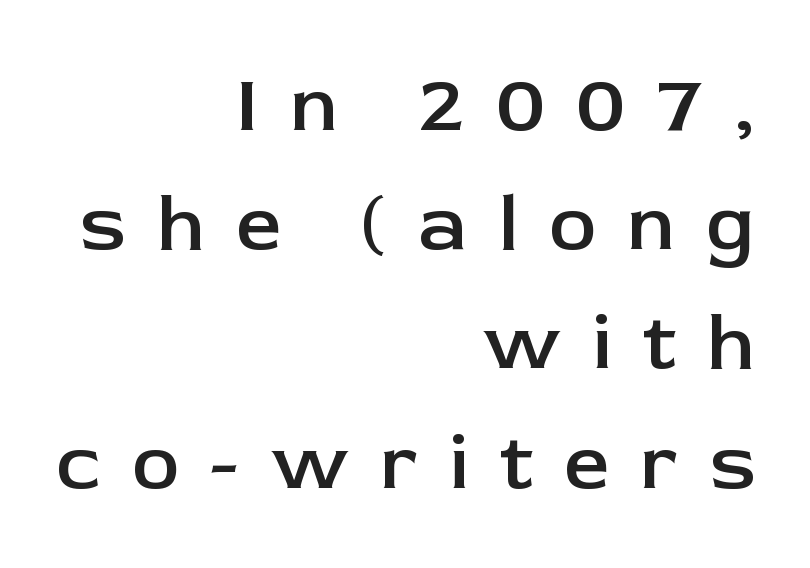
The image shows 80 px semibold sans-serif type, upright; set right-aligned, normal line spacing (1.49x), unusually wide letter spacing (+0.39 em), not underlined; low stroke contrast and a medium x-height.
